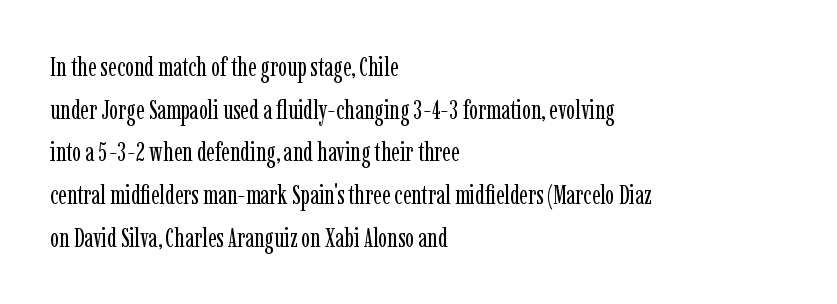
The ragged edge is on the right, which tells us the setting is flush left. Vertical strokes here are truly vertical. Heaviness? Minimal to ordinary, like unemphasized prose. Lines of text with bare space underneath.
